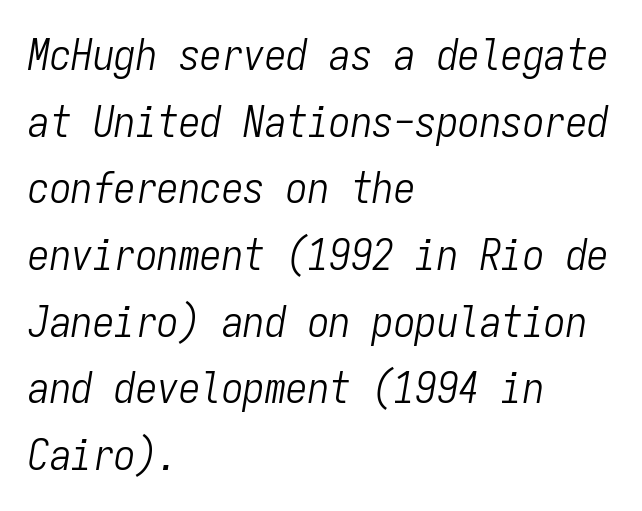
{"italic": "yes", "lean": "right", "slant_degrees": 9, "bold": "no", "weight": "light", "width": "condensed", "stroke_contrast": "low", "x_height": "medium", "monospaced": "yes", "underline": "no", "align": "left", "line_spacing": "normal", "line_spacing_ratio": 1.55, "letter_spacing": "normal", "letter_spacing_em": 0.0, "glyph_px": 43}
